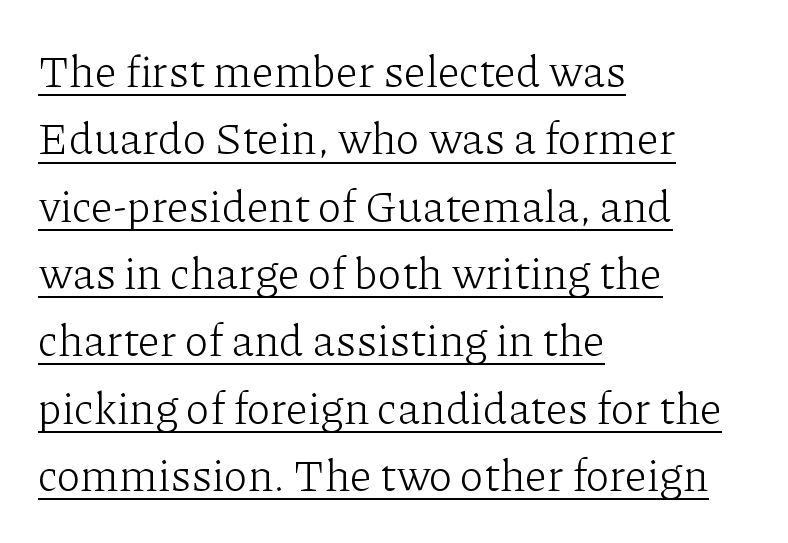
{"serif": "yes", "italic": "no", "bold": "no", "weight": "light", "width": "normal", "stroke_contrast": "low", "x_height": "medium", "monospaced": "no", "underline": "yes", "align": "left", "line_spacing": "normal", "line_spacing_ratio": 1.53, "letter_spacing": "normal", "letter_spacing_em": 0.0, "glyph_px": 44}
